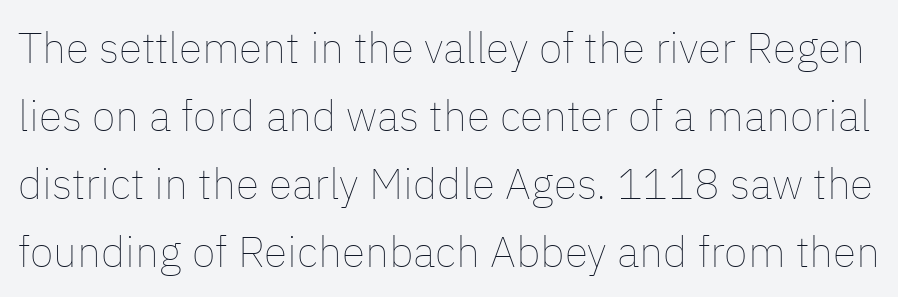
The image shows 43 px thin type, upright; set normal line spacing (1.58x), normal letter spacing, not underlined; low stroke contrast and a medium x-height.
